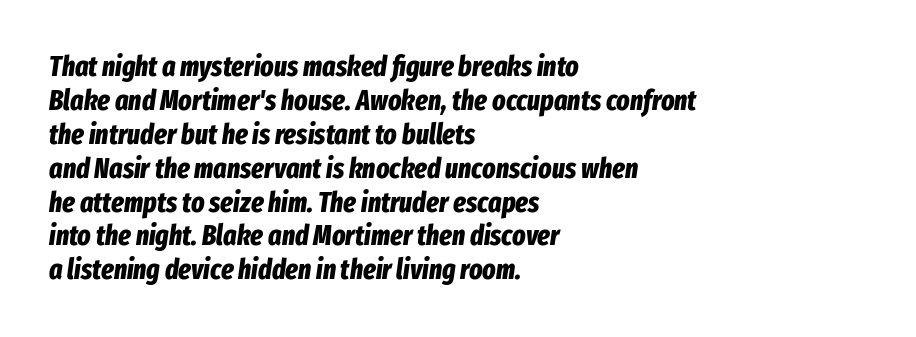
The image shows 28 px bold, condensed type, italic (leaning right); set left-aligned, line spacing 1.21x, normal letter spacing, not underlined; low stroke contrast and a medium x-height.
